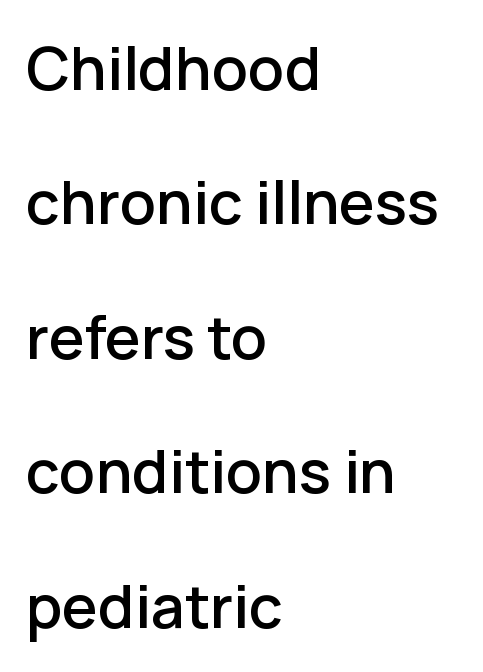
Note: no serifs on the glyphs. What's the leading like? Stretched, with rows far apart. Notice how the passage keeps a crisp vertical edge on the left only. No italicization has been applied; the sample stays upright. Character widths vary here, with narrow letters taking less room than wide ones.
